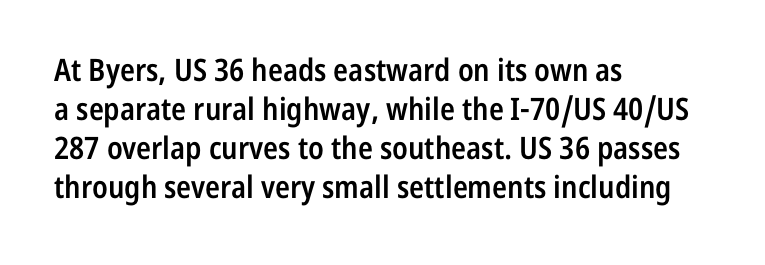
Note the varied advance widths — an 'i' is clearly narrower than an 'm'. Italic: no, the glyphs are upright roman. A student would call this left alignment; a typographer would say flush left, rag right. This is moderately heavy type, rendered in semibold. Tracking here is standard; glyphs follow each other at the usual distance. Has an underline been added? It has not.
